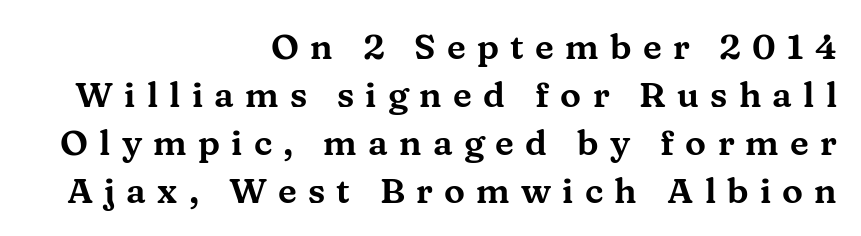
The image shows 35 px wide serif type, upright; set right-aligned, normal line spacing (1.37x), unusually wide letter spacing (+0.32 em), not underlined; medium stroke contrast and a medium x-height.
